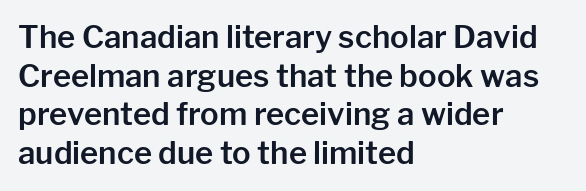
Characters remain perfectly vertical along every line. The foot of each line stays bare and open. Is the letter spacing exaggerated? No — it looks like the ordinary default. Horizontal alignment here is leftward, the default for most running prose. The designer left line spacing at the default.
